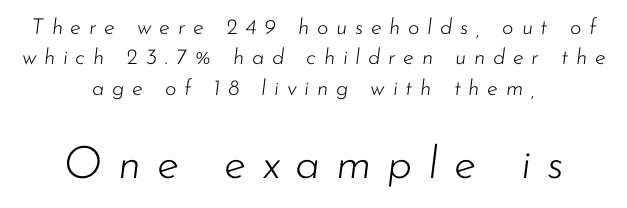
Each row of text sits above clean, open space. An italicized treatment has been applied to the whole sample. The designer gave the closing block more size than the opening block. Caption: multi-line text, centered on the measure. These glyphs show unthickened strokes, regular width or finer.
